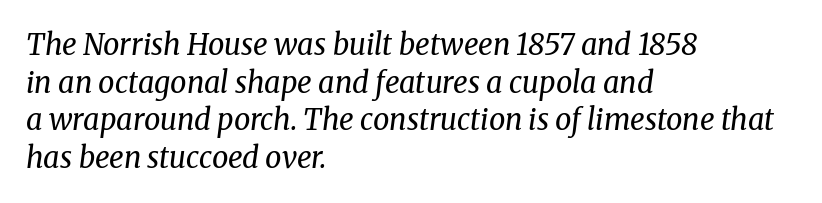
The image shows 29 px regular-weight serif type, italic (leaning right); set left-aligned, normal line spacing (1.3x), normal letter spacing, not underlined; medium stroke contrast and a medium x-height.
